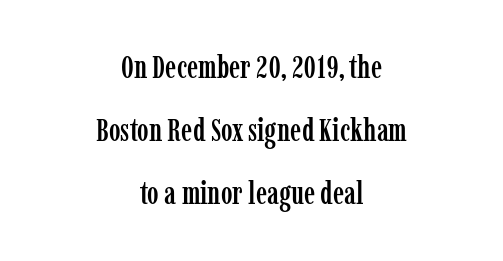
The image shows 31 px condensed serif type, upright; set centered, loose line spacing (2.04x), normal letter spacing, not underlined; low stroke contrast and a medium x-height.
